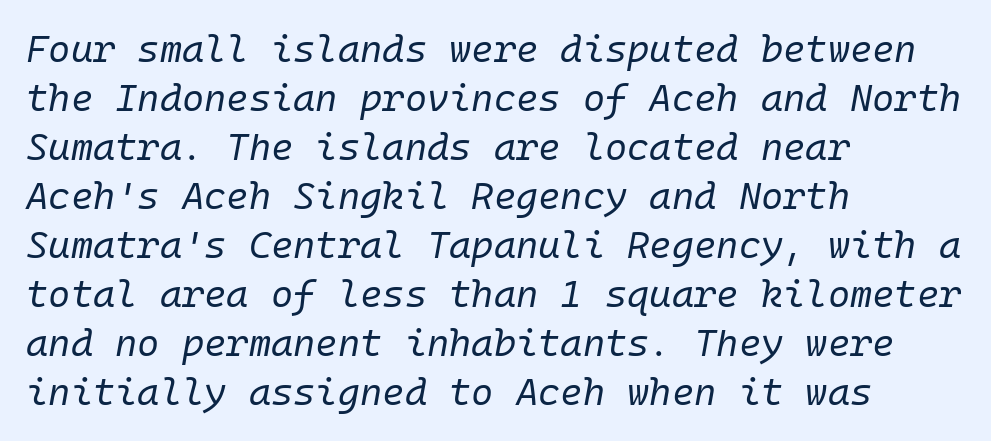
The image shows 38 px regular-weight type, italic (leaning right), monospaced; set left-aligned, normal line spacing (1.29x), normal letter spacing, not underlined; low stroke contrast and a medium x-height.
